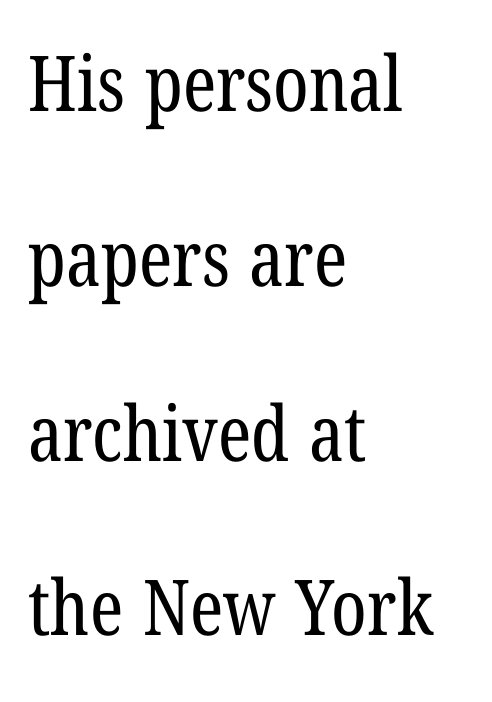
The face used here is proportionally spaced, like ordinary book or web type. Look at the bottom of the vertical strokes: they flare into serifs here. The font sits on the lighter half of the weight spectrum, regular included. Does the copy run flush right? No — it runs flush left. The gaps between neighbouring characters are ordinary and unremarkable. Leading: increased.
